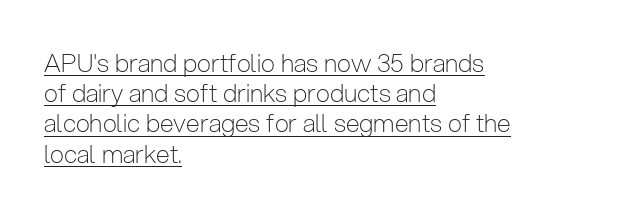
Vertical strokes here are truly vertical. Every word sits above its own underline. Vertical stems look standard width or narrower in stroke. The typesetter chose a ragged-right arrangement here. Spacing between characters is what you'd get straight out of the box.
